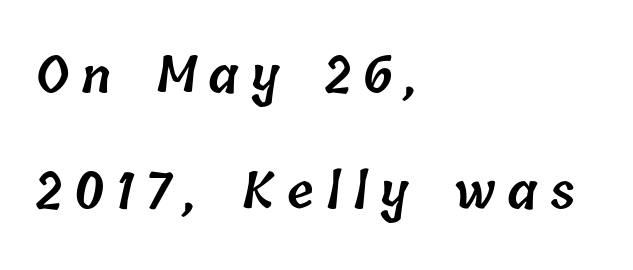
Q: Is the text bold? A: Semi-bold.
Q: Is the text underlined? A: No.
Q: How is the paragraph aligned? A: Left-aligned.
Q: Is the spacing between letters normal or unusually wide? A: Unusually wide.
Q: Is the spacing between lines tight, normal or loose? A: Loose.
Q: Width (condensed, normal, or wide)? A: Normal.
Q: Stroke contrast? A: Low.
Q: x-height? A: Medium.
Q: Monospaced? A: No.
